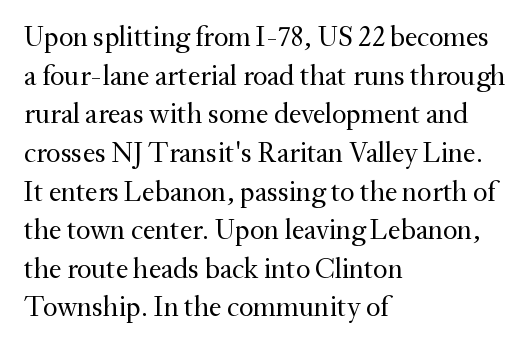
The image shows 28 px regular-weight serif type, upright; set left-aligned, normal line spacing (1.38x), normal letter spacing, not underlined; medium stroke contrast and a small x-height.
